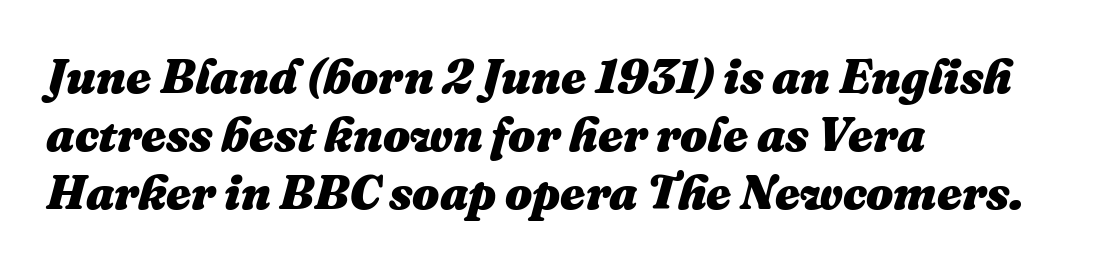
Q: Is the text bold? A: Yes.
Q: Is the text italic (slanted)? A: Yes, it leans right by about 16 degrees.
Q: Is the text underlined? A: No.
Q: How is the paragraph aligned? A: Left-aligned.
Q: Is the spacing between letters normal or unusually wide? A: Normal.
Q: Width (condensed, normal, or wide)? A: Normal.
Q: Stroke contrast? A: Medium.
Q: x-height? A: Medium.
Q: Monospaced? A: No.
